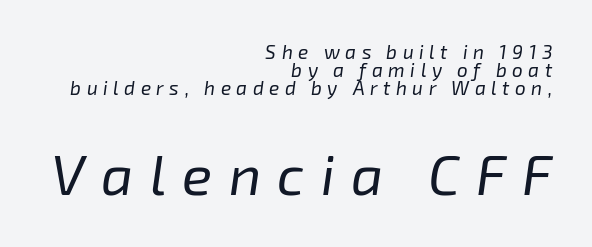
The image shows 56 px regular-weight type, italic (leaning right); set right-aligned, tight line spacing (0.95x), unusually wide letter spacing (+0.29 em), not underlined; the second (bottom) block is 2.95x larger; low stroke contrast and a medium x-height.
